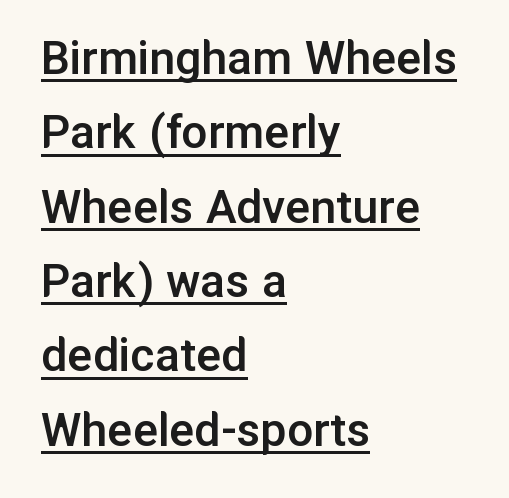
Q: Is the text bold? A: Semi-bold.
Q: Is the text italic (slanted)? A: No, it is upright.
Q: Is the typeface a serif or a sans-serif typeface? A: Sans-serif.
Q: Is the text underlined? A: Yes.
Q: How is the paragraph aligned? A: Left-aligned.
Q: Is the spacing between letters normal or unusually wide? A: Normal.
Q: Is the spacing between lines tight, normal or loose? A: Normal.
Q: Width (condensed, normal, or wide)? A: Normal.
Q: Stroke contrast? A: Low.
Q: x-height? A: Medium.
Q: Monospaced? A: No.
